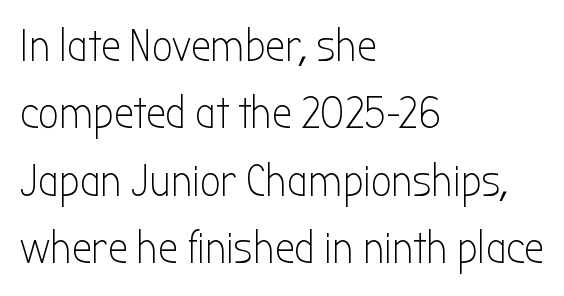
Beneath every word, the page is bare. The specimen reads as upright at a glance. The designer left line spacing at the default. You could call the tracking neutral — neither tight nor loose. Compared with a typical body face, this is equally light or lighter still.
